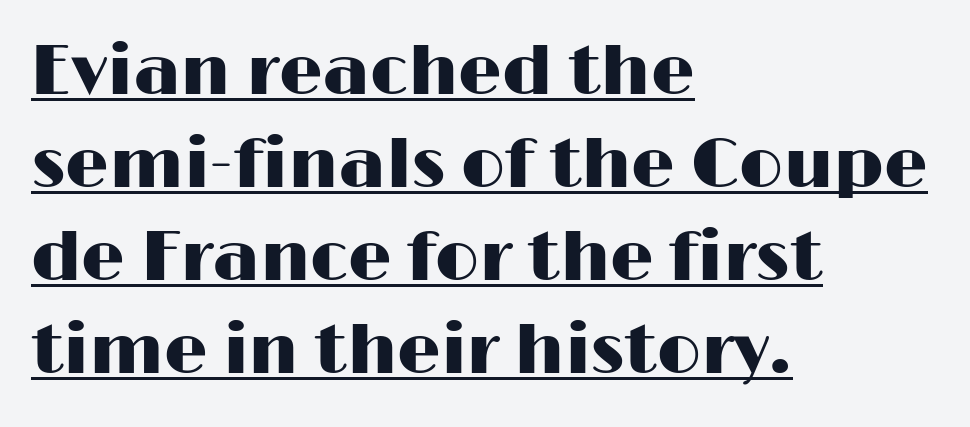
The rendered words wear a rule along their underside. The type family on display is of the sans-serif kind. These lines sit exactly where default settings would place them. Ordinary non-slanted type is in use. Layout note: lines flush left.
